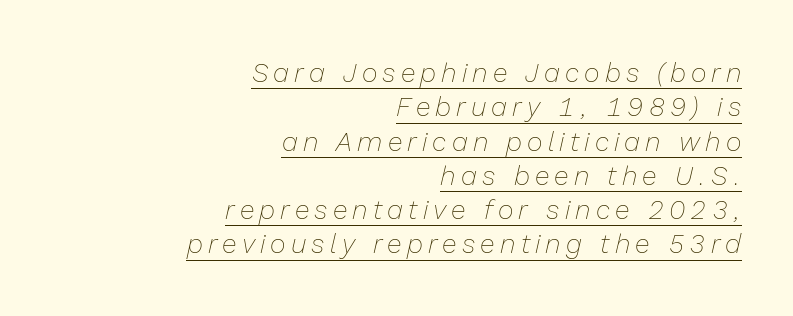
Weight: in the light-to-regular range. Emphasis is given by a line drawn under the lettering. Visually the block forms a straight wall on the right and a jagged coastline on the left. The space between consecutive lines is moderate. Style check: oblique.
